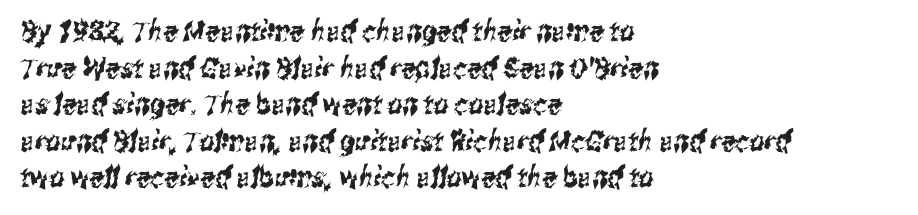
{"serif": "no", "width": "condensed", "stroke_contrast": "medium", "x_height": "medium", "monospaced": "no", "underline": "no", "align": "left", "line_spacing": "normal", "line_spacing_ratio": 1.26, "letter_spacing": "normal", "letter_spacing_em": 0.0, "glyph_px": 29}
